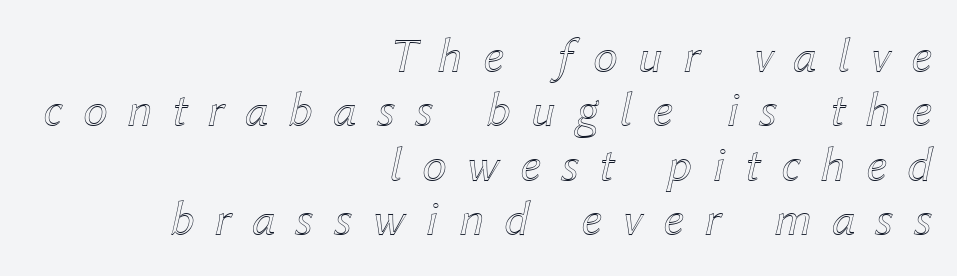
The image shows 50 px text type, italic (leaning right); set right-aligned, tight line spacing (1.09x), unusually wide letter spacing (+0.4 em), not underlined; a medium x-height.
